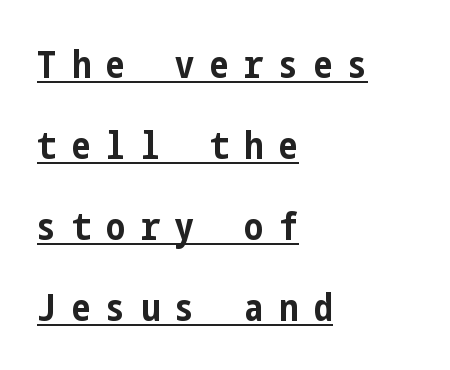
The image shows 38 px bold, condensed sans-serif type, upright; set left-aligned, loose line spacing (2.13x), unusually wide letter spacing (+0.41 em), underlined; low stroke contrast and a medium x-height.
